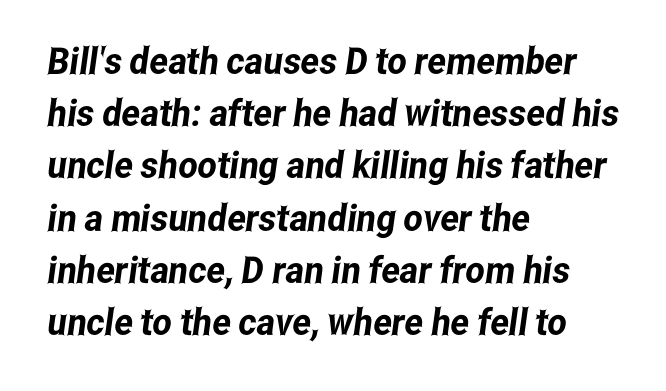
{"serif": "no", "width": "condensed", "stroke_contrast": "low", "x_height": "medium", "monospaced": "no", "underline": "no", "align": "left", "line_spacing": "normal", "line_spacing_ratio": 1.41, "letter_spacing": "normal", "letter_spacing_em": 0.0, "glyph_px": 37}
